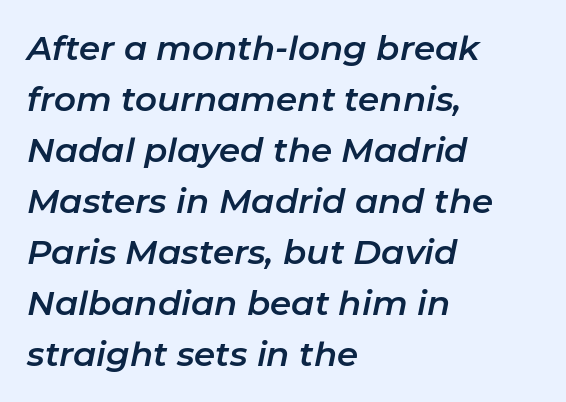
The image shows 34 px text type, italic (leaning right); set left-aligned, normal line spacing (1.5x), normal letter spacing, not underlined; low stroke contrast and a medium x-height.
